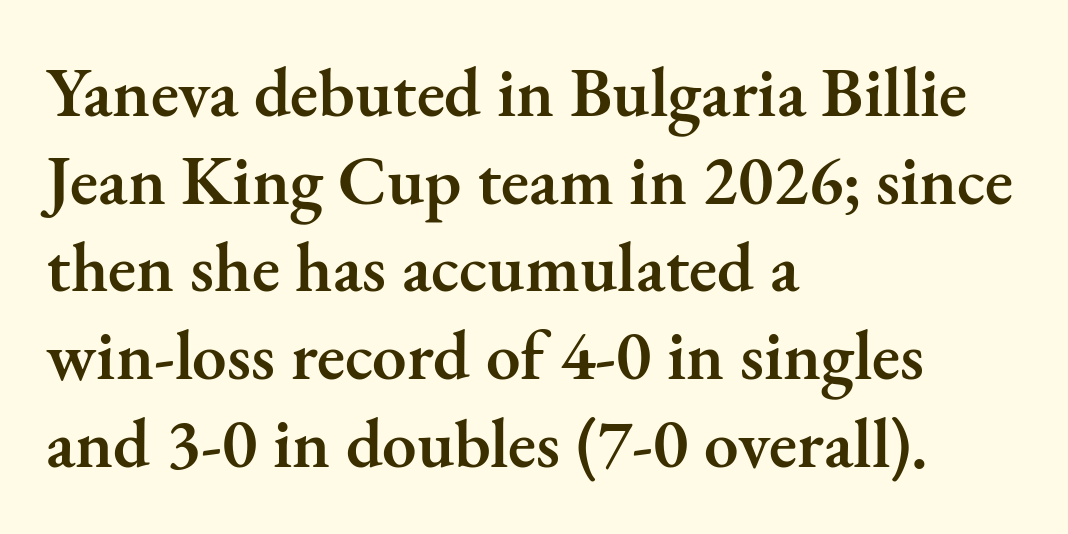
The letterforms sit shoulder to shoulder at normal distance. Each letter keeps its own natural width here, so spacing adapts to shape. Semibold letterforms, between regular and bold. Has an underline been added? It has not.
